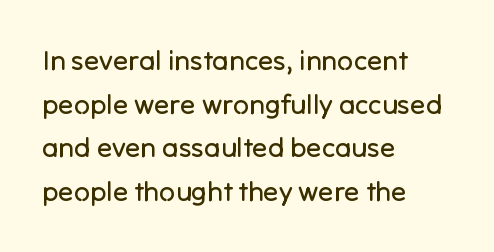
{"serif": "no", "italic": "no", "bold": "no", "weight": "regular", "width": "normal", "stroke_contrast": "low", "x_height": "medium", "monospaced": "no", "underline": "no", "align": "left", "line_spacing": "normal", "line_spacing_ratio": 1.56, "letter_spacing": "normal", "letter_spacing_em": 0.0, "glyph_px": 28}
